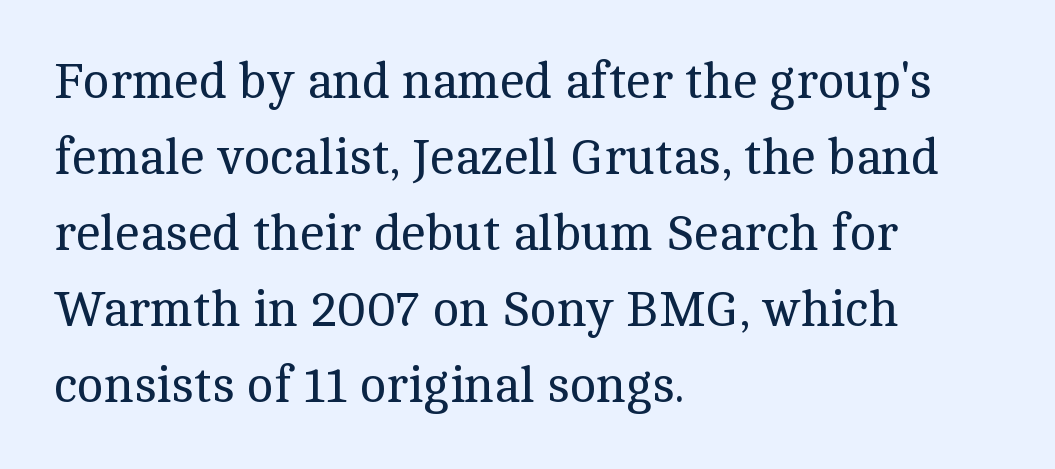
{"serif": "yes", "italic": "no", "bold": "no", "weight": "regular", "width": "normal", "x_height": "medium", "monospaced": "no", "underline": "no", "align": "left", "line_spacing": "normal", "line_spacing_ratio": 1.52, "letter_spacing": "normal", "letter_spacing_em": 0.0, "glyph_px": 50}
